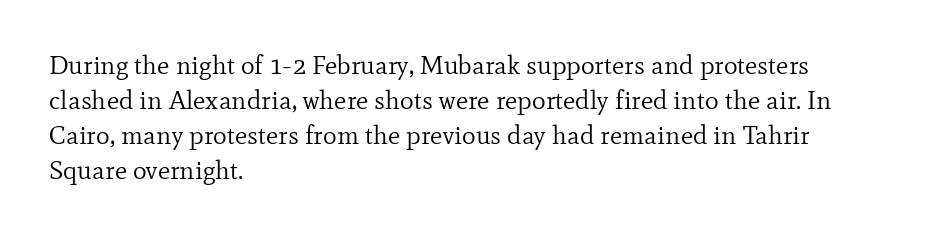
Q: Is the text bold? A: No.
Q: Is the text italic (slanted)? A: No, it is upright.
Q: Is the text underlined? A: No.
Q: How is the paragraph aligned? A: Left-aligned.
Q: Is the spacing between letters normal or unusually wide? A: Normal.
Q: Is the spacing between lines tight, normal or loose? A: Normal.
